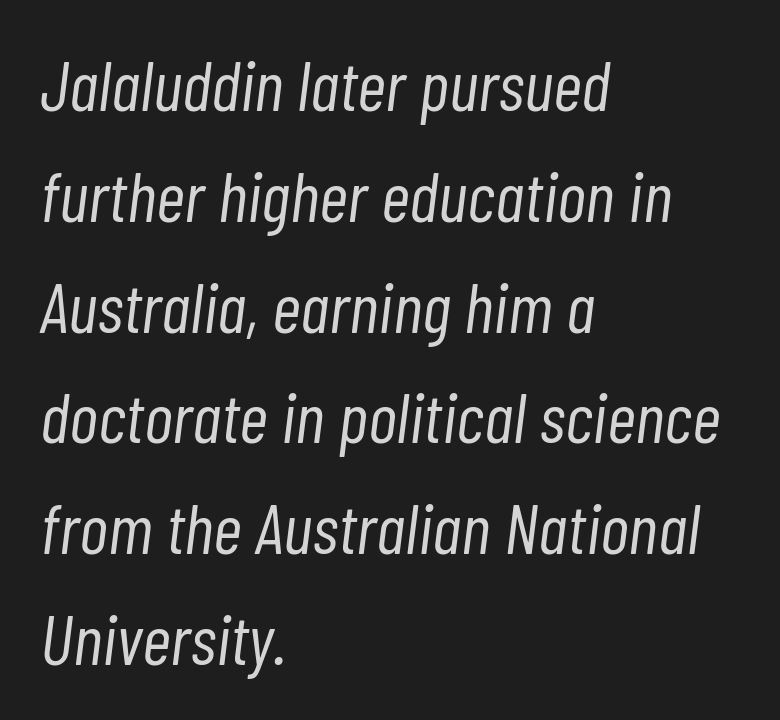
{"italic": "yes", "lean": "right", "slant_degrees": 7, "bold": "no", "weight": "light", "width": "condensed", "stroke_contrast": "low", "x_height": "medium", "monospaced": "no", "underline": "no", "align": "left", "line_spacing": "normal", "line_spacing_ratio": 1.56, "letter_spacing": "normal", "letter_spacing_em": 0.0, "glyph_px": 71}
